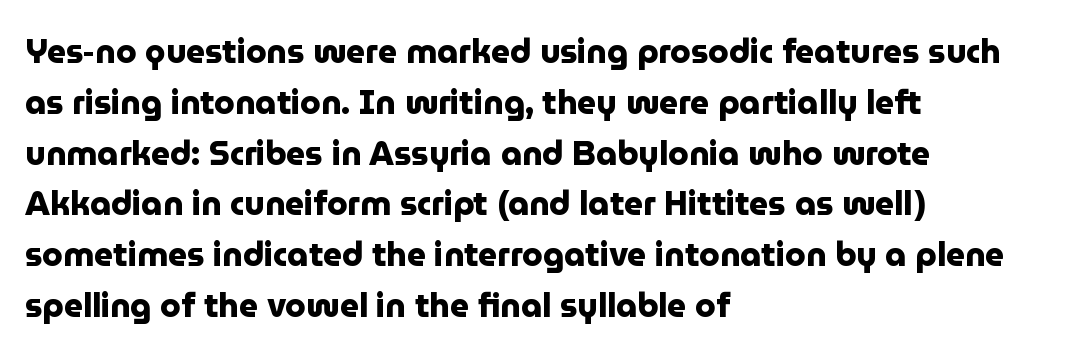
{"serif": "no", "italic": "no", "bold": "yes", "weight": "heavy", "width": "normal", "stroke_contrast": "low", "x_height": "medium", "monospaced": "no", "underline": "no", "align": "left", "line_spacing": "normal", "line_spacing_ratio": 1.54, "letter_spacing": "normal", "letter_spacing_em": 0.0, "glyph_px": 33}
